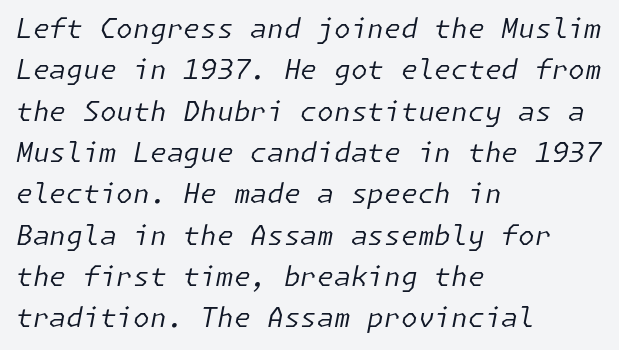
The image shows 27 px text type, italic (leaning right); set left-aligned, normal line spacing (1.53x), normal letter spacing, not underlined.
